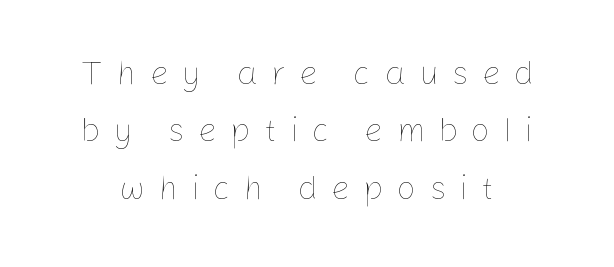
The image shows 33 px thin type, upright; set line spacing 1.74x, unusually wide letter spacing (+0.41 em), not underlined; low stroke contrast and a medium x-height.
